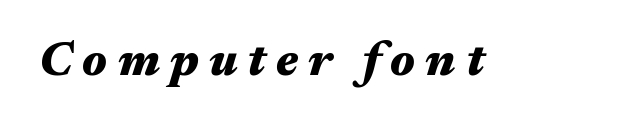
Q: Is the text bold? A: Yes.
Q: Is the text italic (slanted)? A: Yes, it leans right by about 17 degrees.
Q: Is the text underlined? A: No.
Q: Is the spacing between letters normal or unusually wide? A: Unusually wide.
Q: Width (condensed, normal, or wide)? A: Wide.
Q: Stroke contrast? A: Medium.
Q: x-height? A: Medium.
Q: Monospaced? A: No.
